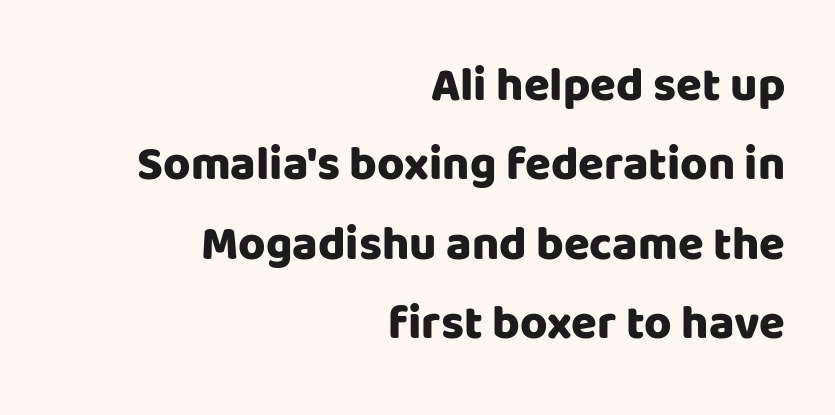
This rendering employs a face without finishing strokes, i.e., a sans-serif. The type sits square on the baseline with zero lean. Plenty of ink on the page — the face is bold. The face used here is proportionally spaced, like ordinary book or web type. The strip under each line holds only bare page.
